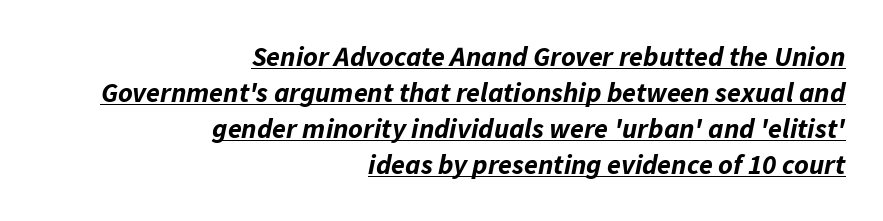
The image shows 28 px bold type, italic (leaning right); set right-aligned, normal line spacing (1.29x), normal letter spacing, underlined; low stroke contrast and a medium x-height.
